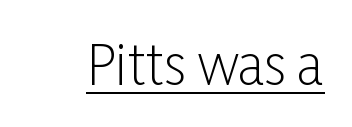
The image shows 53 px light, condensed sans-serif type, upright; set normal letter spacing, underlined; low stroke contrast and a medium x-height.
